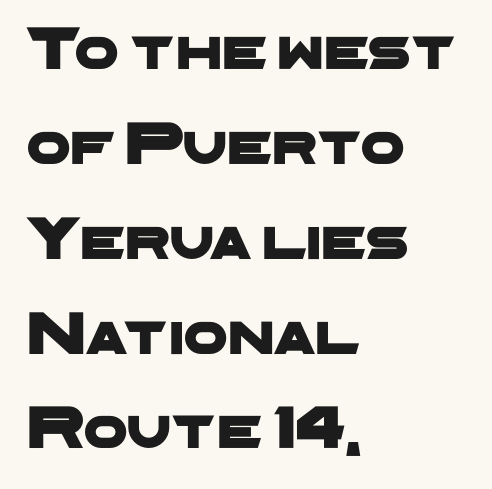
The image shows 62 px wide sans-serif type; set left-aligned, normal line spacing (1.53x), normal letter spacing, not underlined; low stroke contrast and a medium x-height.
